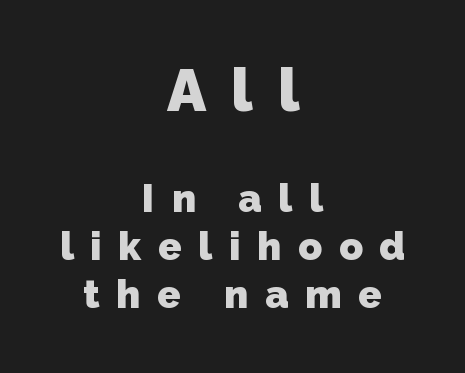
Serif or sans? Sans — the stroke terminals are bare. Look at the glyph heights: the upper group is clearly the bigger setting. Layout note: lines centered. A dark, heavy texture on the line: the type is bold. Display-style spreading of the glyphs; the letterfit is very open.
